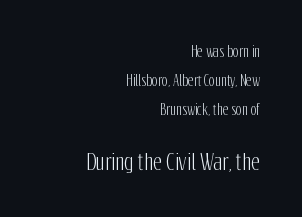
Q: Is the text italic (slanted)? A: No, it is upright.
Q: Is the text underlined? A: No.
Q: How is the paragraph aligned? A: Right-aligned.
Q: Is the spacing between letters normal or unusually wide? A: Normal.
Q: Is the spacing between lines tight, normal or loose? A: Loose.
Q: Which block of text is set in a larger size, the first (top) or the second (bottom)? A: The second (bottom) one.
